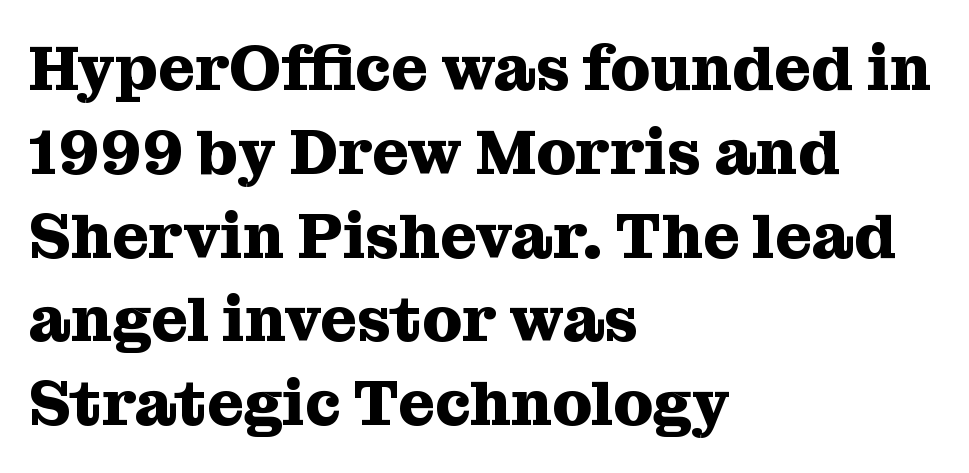
Q: Is the text bold? A: Yes.
Q: Is the text italic (slanted)? A: No, it is upright.
Q: Is the typeface a serif or a sans-serif typeface? A: Serif.
Q: Is the text underlined? A: No.
Q: How is the paragraph aligned? A: Left-aligned.
Q: Is the spacing between letters normal or unusually wide? A: Normal.
Q: Is the spacing between lines tight, normal or loose? A: Normal.
Q: Width (condensed, normal, or wide)? A: Normal.
Q: Stroke contrast? A: Medium.
Q: x-height? A: Medium.
Q: Monospaced? A: No.
